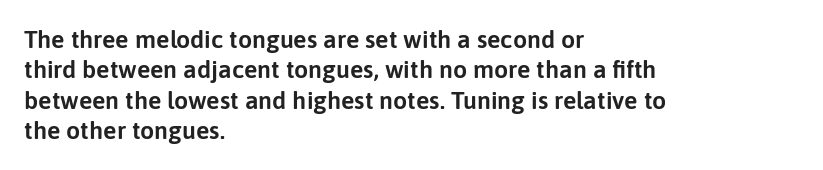
The typography opts for an upright posture over an oblique one. The letterforms sit shoulder to shoulder at normal distance. Compared with a centered layout, this one pins lines to the left instead. Descenders are the only things crossing below the line.
